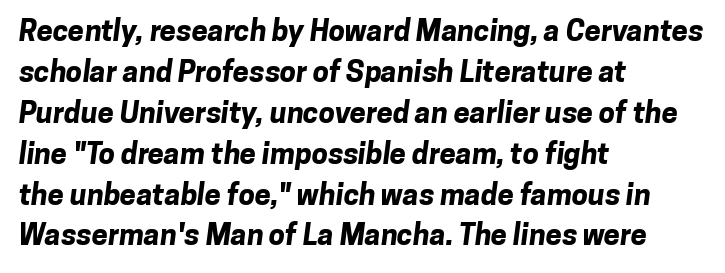
Q: Is the text bold? A: Yes.
Q: Is the typeface a serif or a sans-serif typeface? A: Sans-serif.
Q: Is the text underlined? A: No.
Q: How is the paragraph aligned? A: Left-aligned.
Q: Is the spacing between letters normal or unusually wide? A: Normal.
Q: Is the spacing between lines tight, normal or loose? A: Normal.
Q: Width (condensed, normal, or wide)? A: Normal.
Q: Stroke contrast? A: Low.
Q: x-height? A: Medium.
Q: Monospaced? A: No.
